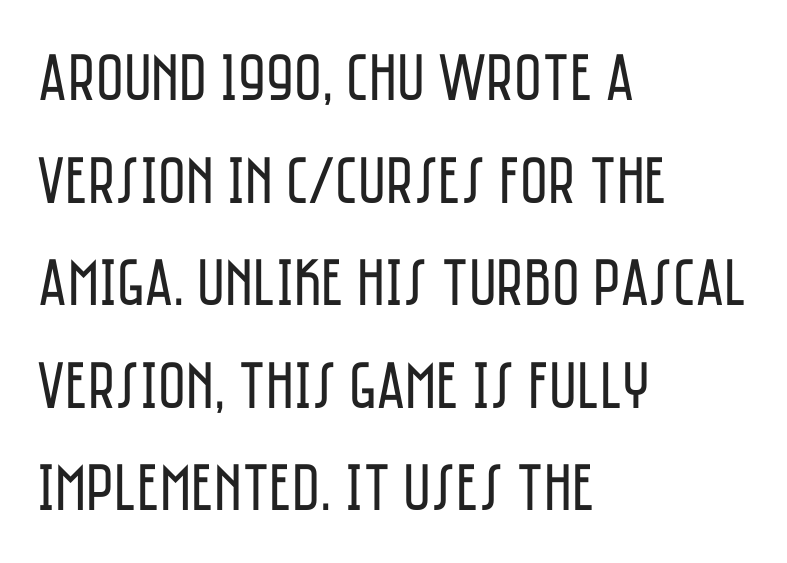
Q: Is the text bold? A: No.
Q: Is the text italic (slanted)? A: No, it is upright.
Q: Is the typeface a serif or a sans-serif typeface? A: Sans-serif.
Q: Is the text underlined? A: No.
Q: How is the paragraph aligned? A: Left-aligned.
Q: Is the spacing between letters normal or unusually wide? A: Normal.
Q: Is the spacing between lines tight, normal or loose? A: Normal.
Q: Width (condensed, normal, or wide)? A: Condensed.
Q: Stroke contrast? A: Low.
Q: x-height? A: Large.
Q: Monospaced? A: No.
